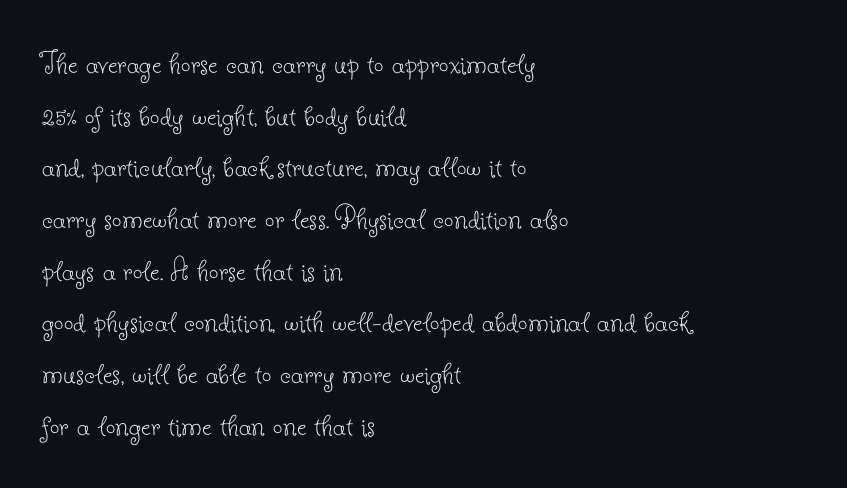
{"serif": "yes", "italic": "no", "bold": "no", "weight": "thin", "width": "normal", "stroke_contrast": "low", "x_height": "small", "monospaced": "no", "underline": "no", "align": "left", "line_spacing": "normal", "line_spacing_ratio": 1.52, "letter_spacing": "normal", "letter_spacing_em": 0.0, "glyph_px": 34}
